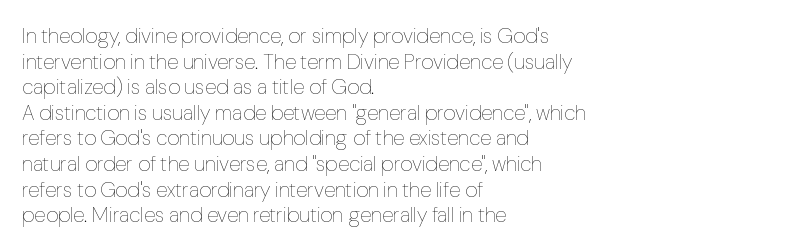
The image shows 21 px text type, upright; set left-aligned, line spacing 1.22x, normal letter spacing, not underlined.
